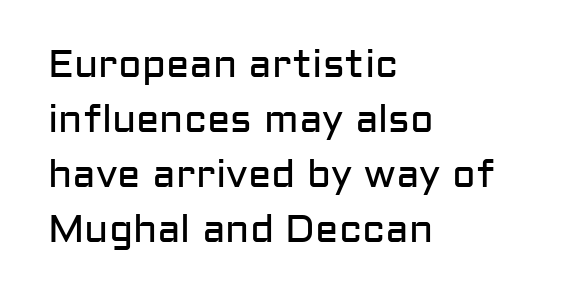
The image shows 39 px regular-weight sans-serif type, upright; set left-aligned, normal line spacing (1.41x), normal letter spacing, not underlined; low stroke contrast and a medium x-height.
